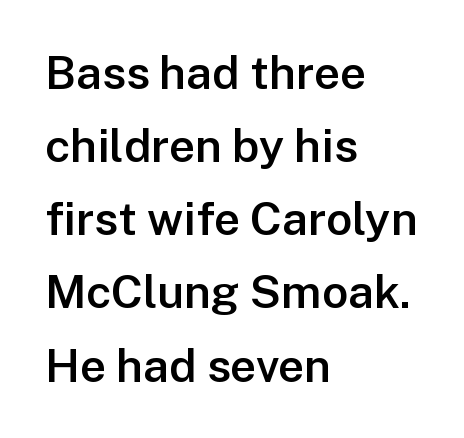
The image shows 46 px semibold sans-serif type, upright; set left-aligned, normal line spacing (1.59x), normal letter spacing, not underlined; low stroke contrast and a medium x-height.
